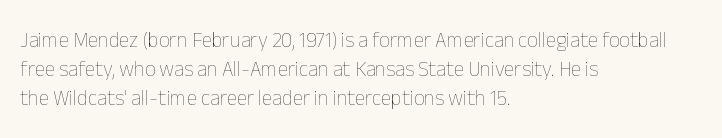
{"italic": "no", "bold": "no", "underline": "no", "align": "left", "line_spacing": "normal", "line_spacing_ratio": 1.38, "letter_spacing": "normal", "letter_spacing_em": 0.0, "glyph_px": 21}
